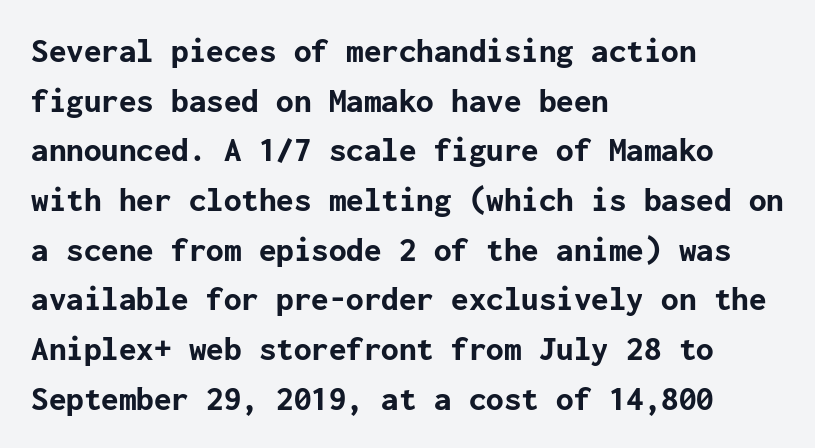
The image shows 35 px bold sans-serif type, upright; set left-aligned, normal line spacing (1.42x), normal letter spacing, not underlined; low stroke contrast and a medium x-height.
